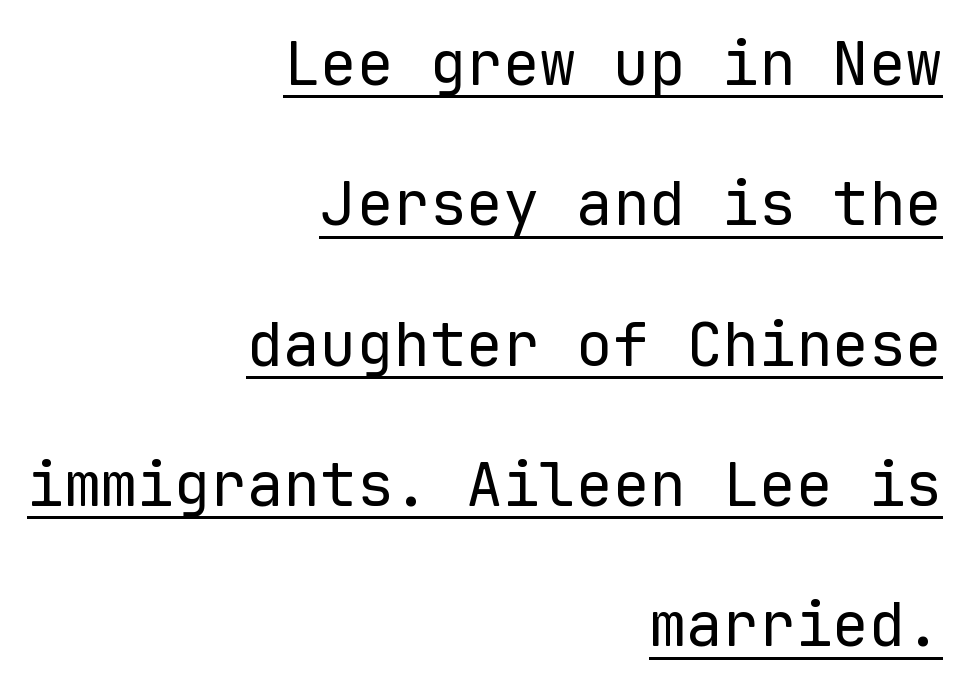
Q: Is the text bold? A: No.
Q: Is the text italic (slanted)? A: No, it is upright.
Q: Is the typeface a serif or a sans-serif typeface? A: Sans-serif.
Q: Is the text underlined? A: Yes.
Q: How is the paragraph aligned? A: Right-aligned.
Q: Is the spacing between letters normal or unusually wide? A: Normal.
Q: Is the spacing between lines tight, normal or loose? A: Loose.
Q: Width (condensed, normal, or wide)? A: Normal.
Q: Stroke contrast? A: Low.
Q: x-height? A: Medium.
Q: Monospaced? A: Yes.
